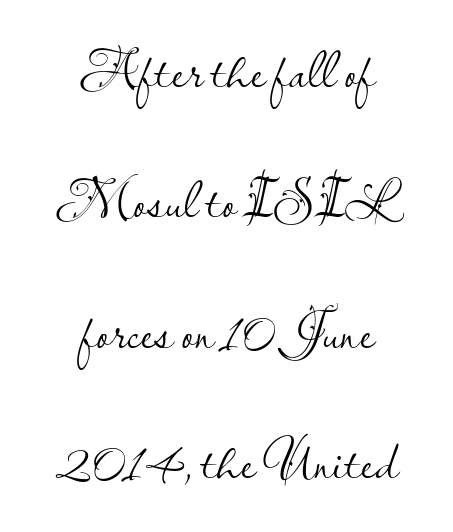
The image shows 56 px light sans-serif type; set centered, loose line spacing (2.33x), normal letter spacing, not underlined; low stroke contrast and a small x-height.
